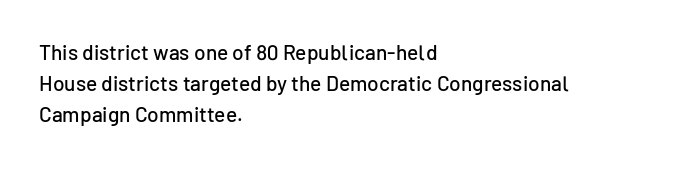
Q: Is the text italic (slanted)? A: No, it is upright.
Q: Is the text underlined? A: No.
Q: How is the paragraph aligned? A: Left-aligned.
Q: Is the spacing between letters normal or unusually wide? A: Normal.
Q: Is the spacing between lines tight, normal or loose? A: Normal.
